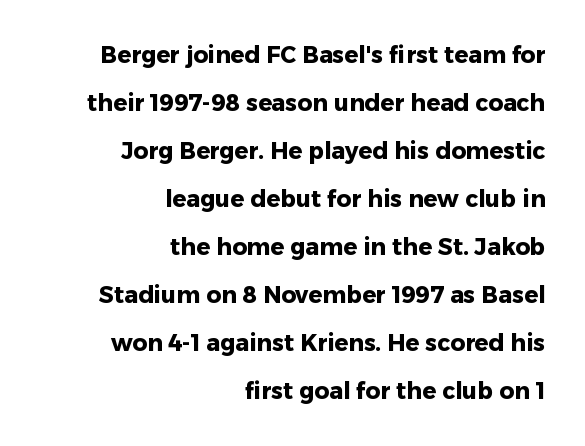
Q: Is the text bold? A: Yes.
Q: Is the text italic (slanted)? A: No, it is upright.
Q: Is the text underlined? A: No.
Q: How is the paragraph aligned? A: Right-aligned.
Q: Is the spacing between letters normal or unusually wide? A: Normal.
Q: Is the spacing between lines tight, normal or loose? A: Loose.
